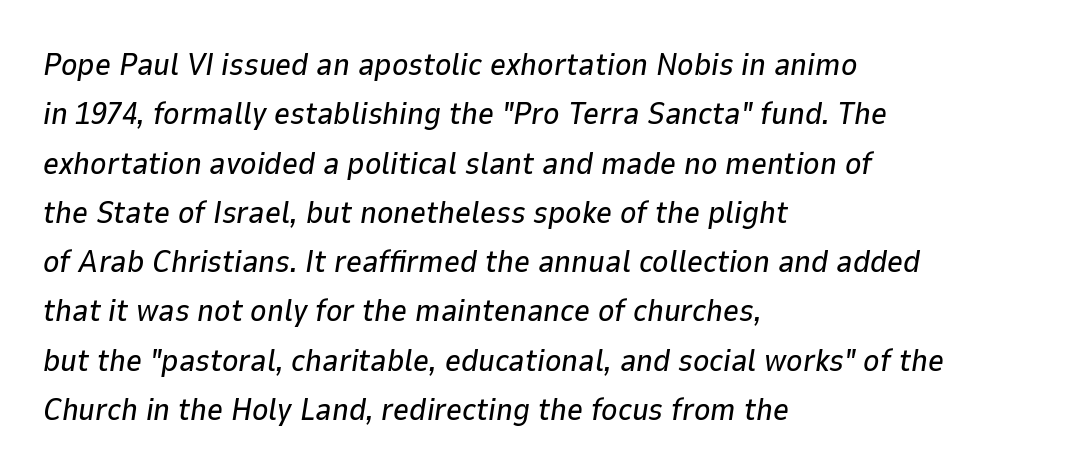
The rendering uses a moderate line-height, typical for paragraphs. Spacing verdict: proportional, widths tailored to each character. The rendering keeps characters at their native spacing. Unmarked baselines from the first word to the last. An italicized treatment has been applied to the whole sample.
